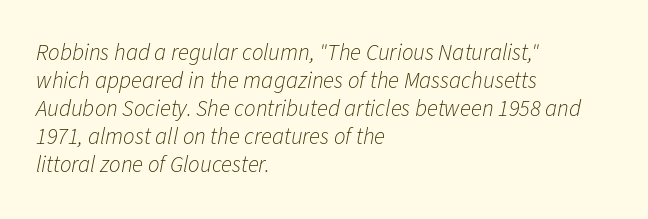
The image shows 23 px text type, italic (leaning right); set left-aligned, line spacing 1.22x, normal letter spacing, not underlined.
